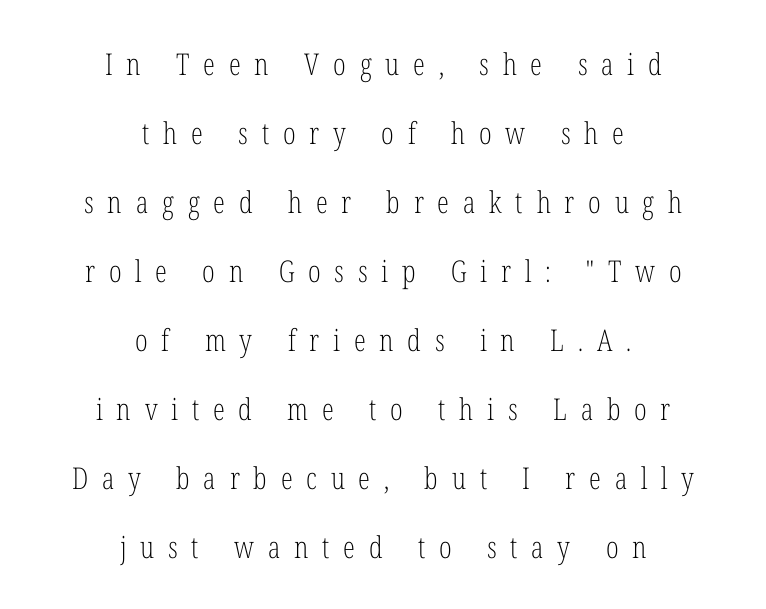
Each letter keeps its own natural width here, so spacing adapts to shape. The vertical gap from one line to the next is large. Ascenders rise straight up at ninety degrees. To sum up the face: it has serifs.
